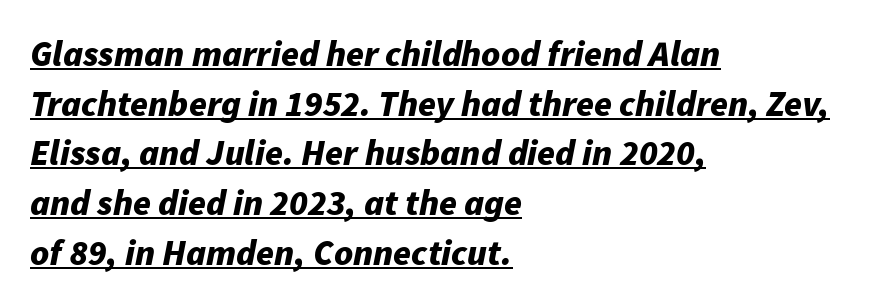
Q: Is the text bold? A: Yes.
Q: Is the text italic (slanted)? A: Yes, it leans right by about 11 degrees.
Q: Is the text underlined? A: Yes.
Q: How is the paragraph aligned? A: Left-aligned.
Q: Is the spacing between letters normal or unusually wide? A: Normal.
Q: Is the spacing between lines tight, normal or loose? A: Normal.
Q: Width (condensed, normal, or wide)? A: Normal.
Q: Stroke contrast? A: Low.
Q: x-height? A: Medium.
Q: Monospaced? A: No.
